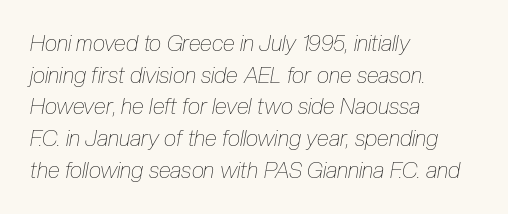
A classic flush-left, rag-right setting is used for this passage. Whoever set this chose a conventional vertical rhythm. Check under the words: just untouched page. This is oblique type, the kind used for emphasis or titles.
